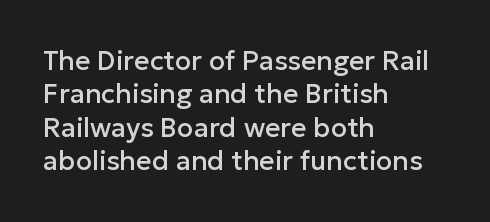
The specimen reads as upright at a glance. The words here are not underlined. Horizontal alignment here is leftward, the default for most running prose. The gaps between neighbouring characters are ordinary and unremarkable.
